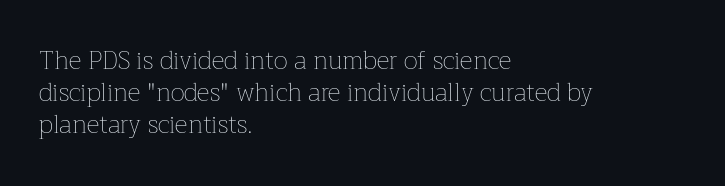
Glance below the letters and you will spot only blank space. The weight tops out at a normal text grade. Teacher's note: observe the even left margin — that is flush-left alignment. Interline gaps are of average width in this sample. In terms of posture, this sample is upright.
